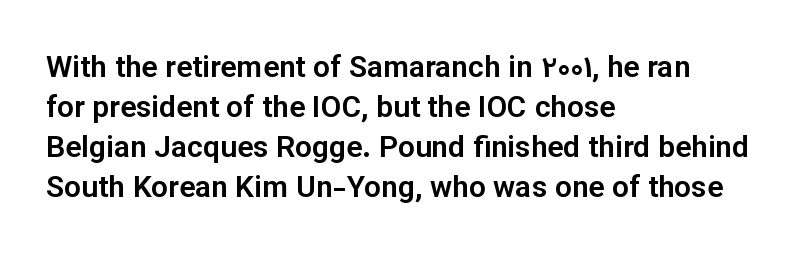
{"serif": "no", "italic": "no", "width": "normal", "stroke_contrast": "low", "x_height": "medium", "monospaced": "no", "underline": "no", "align": "left", "line_spacing": "normal", "line_spacing_ratio": 1.33, "letter_spacing": "normal", "letter_spacing_em": 0.0, "glyph_px": 30}
